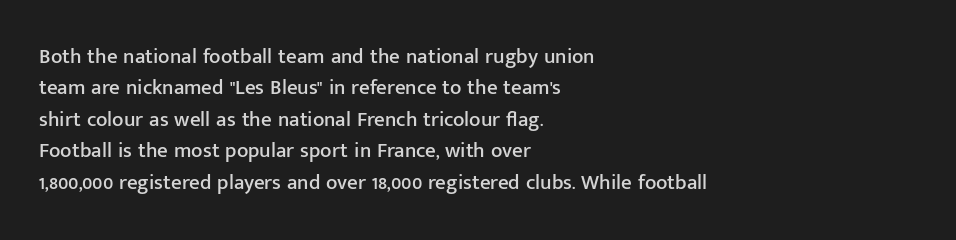
Unmarked baselines from the first word to the last. Every character sits straight up, as roman type does. The lines in this sample share a left origin and differ only in where they stop. Summary of vertical rhythm: regular, with standard interline spacing. Inter-character spacing is left at the font's built-in metrics.
